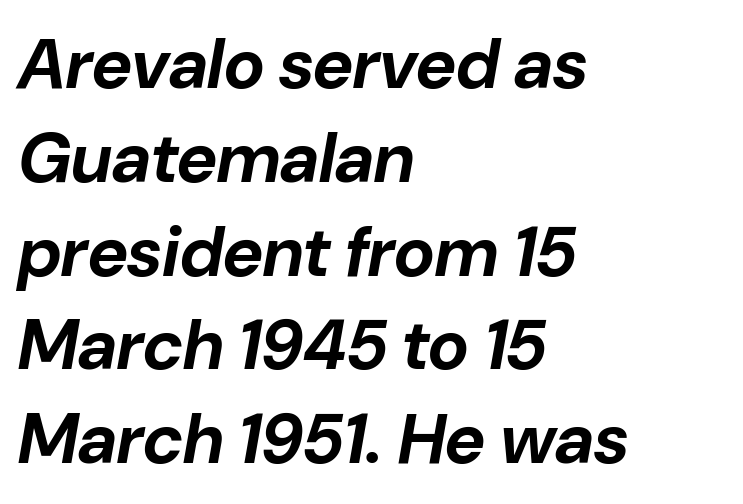
Q: Is the text bold? A: Yes.
Q: Is the text italic (slanted)? A: Yes, it leans right by about 10 degrees.
Q: Is the text underlined? A: No.
Q: How is the paragraph aligned? A: Left-aligned.
Q: Is the spacing between letters normal or unusually wide? A: Normal.
Q: Is the spacing between lines tight, normal or loose? A: Normal.
Q: Width (condensed, normal, or wide)? A: Normal.
Q: Stroke contrast? A: Low.
Q: x-height? A: Medium.
Q: Monospaced? A: No.
